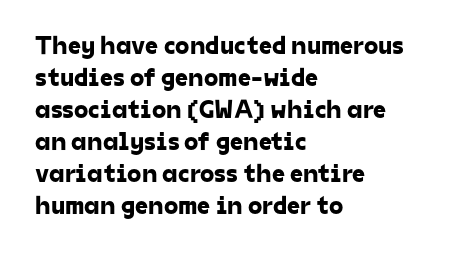
The image shows 26 px text type; set left-aligned, line spacing 1.23x, normal letter spacing, not underlined.
